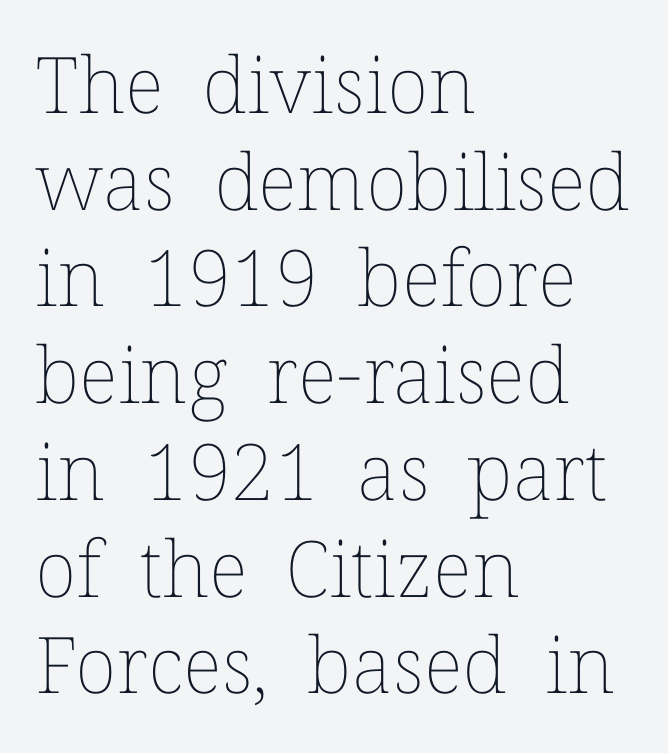
The image shows 78 px thin type, upright; set left-aligned, line spacing 1.24x, normal letter spacing, not underlined; low stroke contrast and a medium x-height.
